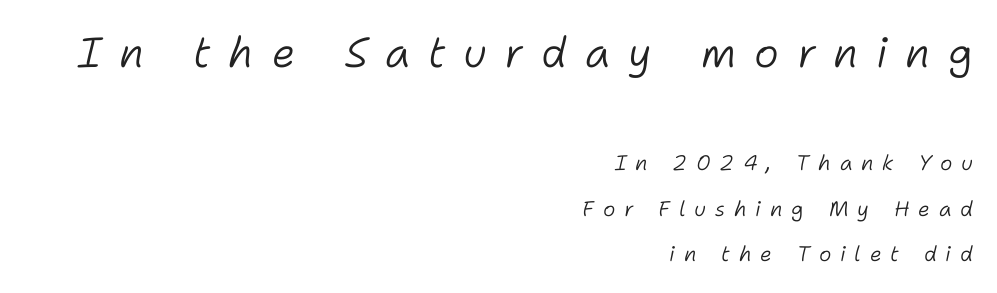
{"italic": "yes", "lean": "right", "slant_degrees": 11, "bold": "no", "weight": "light", "width": "normal", "stroke_contrast": "low", "x_height": "medium", "monospaced": "no", "underline": "no", "align": "right", "line_spacing": "loose", "line_spacing_ratio": 2.16, "letter_spacing": "wide", "letter_spacing_em": 0.42, "larger_block": "first", "size_ratio": 2.0, "glyph_px": 42}
